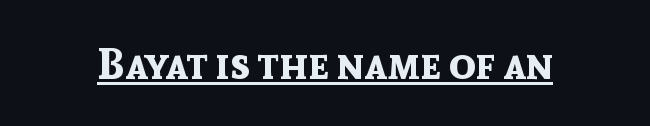
{"serif": "no", "italic": "no", "bold": "yes", "weight": "bold", "width": "normal", "x_height": "medium", "monospaced": "no", "underline": "yes", "letter_spacing": "normal", "letter_spacing_em": 0.0, "glyph_px": 43}
